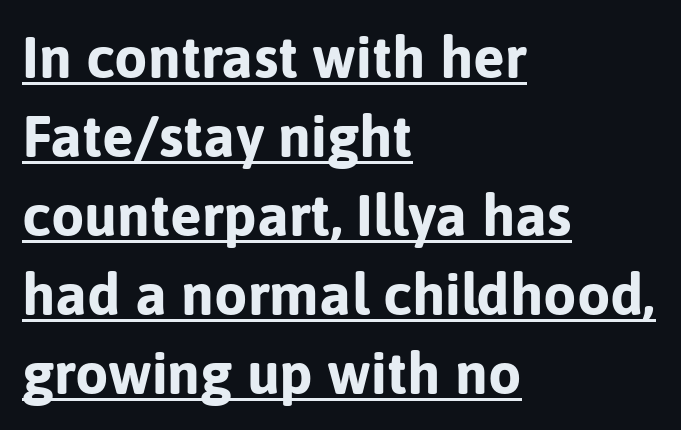
Q: Is the text bold? A: Yes.
Q: Is the text italic (slanted)? A: No, it is upright.
Q: Is the typeface a serif or a sans-serif typeface? A: Sans-serif.
Q: Is the text underlined? A: Yes.
Q: How is the paragraph aligned? A: Left-aligned.
Q: Is the spacing between letters normal or unusually wide? A: Normal.
Q: Is the spacing between lines tight, normal or loose? A: Normal.
Q: Width (condensed, normal, or wide)? A: Normal.
Q: Stroke contrast? A: Low.
Q: x-height? A: Medium.
Q: Monospaced? A: No.
